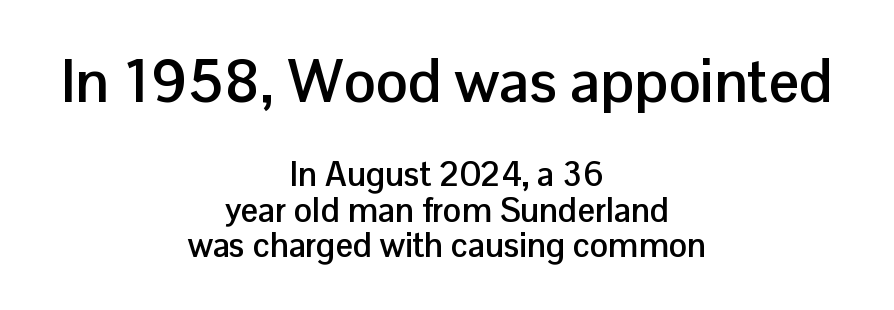
Large over small — that's the arrangement of the two blocks here. Nope, not italic — everything's standing straight. Line spacing here is tight. Does extra space separate the letters? No, they use regular spacing.
